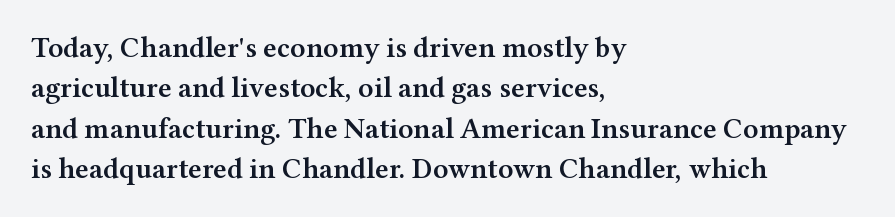
Between one letter and the next there's only the usual sliver of space. Letters rest on an invisible, unmarked baseline. Set as a demibold, roughly 600 on the weight scale. The face used here is proportionally spaced, like ordinary book or web type. Vertically, the passage feels balanced, rows spaced as you'd expect.
